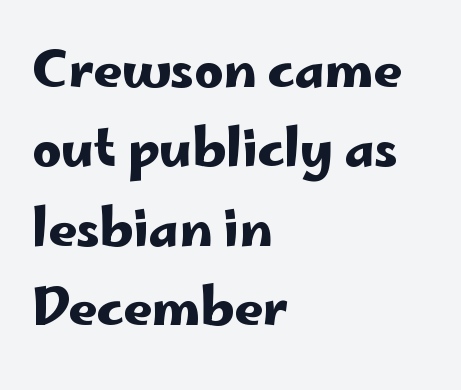
Type without underlining. Spacing between characters is what you'd get straight out of the box. Which margin do the lines hug? The left one — the right edge is uneven. The designer left line spacing at the default.
